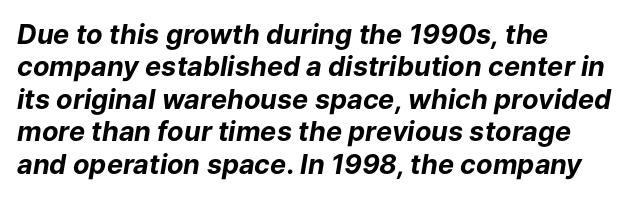
Q: Is the text bold? A: Yes.
Q: Is the text italic (slanted)? A: Yes, it leans right by about 9 degrees.
Q: Is the text underlined? A: No.
Q: How is the paragraph aligned? A: Left-aligned.
Q: Is the spacing between letters normal or unusually wide? A: Normal.
